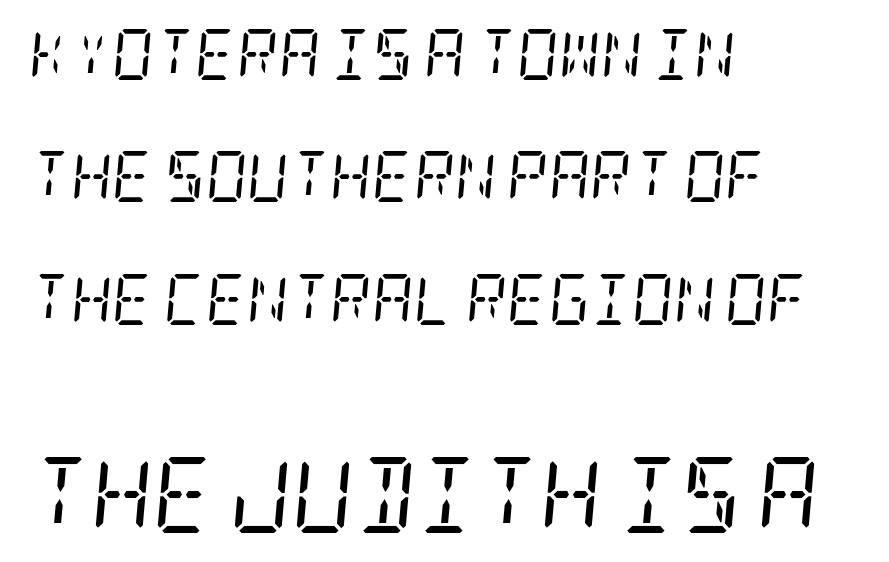
{"serif": "yes", "italic": "yes", "lean": "right", "slant_degrees": 5, "bold": "no", "weight": "regular", "width": "condensed", "stroke_contrast": "low", "x_height": "large", "underline": "no", "align": "left", "line_spacing": "loose", "line_spacing_ratio": 2.4, "letter_spacing": "normal", "letter_spacing_em": 0.0, "larger_block": "second", "size_ratio": 1.49, "glyph_px": 76}
